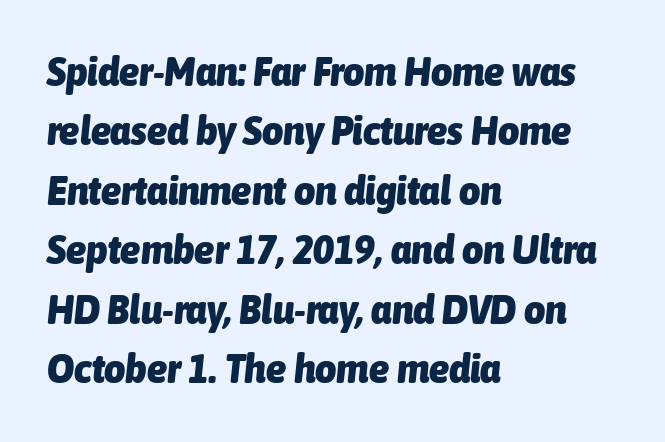
The image shows 41 px heavy, condensed type, italic (leaning right); set left-aligned, normal line spacing (1.45x), normal letter spacing, not underlined; low stroke contrast and a medium x-height.
